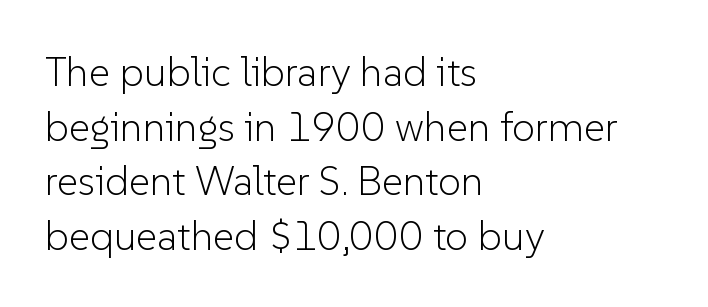
The image shows 41 px light sans-serif type, upright; set left-aligned, normal line spacing (1.33x), normal letter spacing, not underlined; low stroke contrast and a medium x-height.
